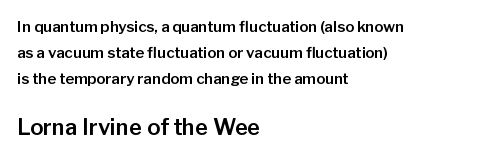
The image shows 22 px text type, upright; set left-aligned, line spacing 1.75x, normal letter spacing, not underlined; the second (bottom) block is 1.47x larger.
